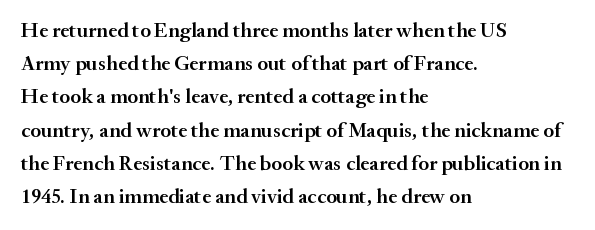
The image shows 21 px text type, upright; set left-aligned, normal line spacing (1.58x), normal letter spacing, not underlined.
